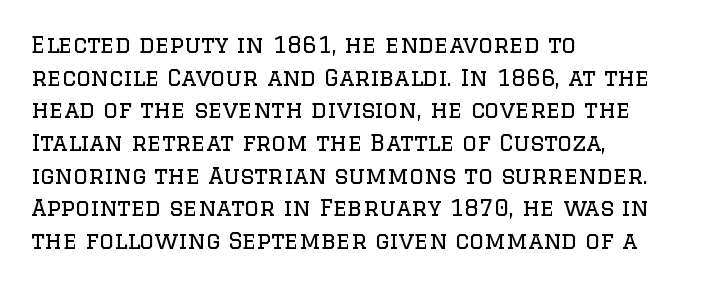
{"italic": "no", "bold": "no", "underline": "no", "align": "left", "line_spacing": "normal", "line_spacing_ratio": 1.42, "letter_spacing": "normal", "letter_spacing_em": 0.0, "glyph_px": 23}
